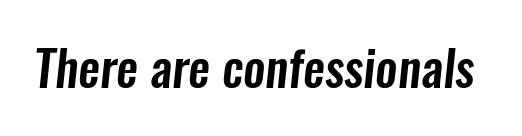
Q: Is the typeface a serif or a sans-serif typeface? A: Sans-serif.
Q: Is the text underlined? A: No.
Q: Is the spacing between letters normal or unusually wide? A: Normal.
Q: Width (condensed, normal, or wide)? A: Condensed.
Q: Stroke contrast? A: Low.
Q: x-height? A: Medium.
Q: Monospaced? A: No.
